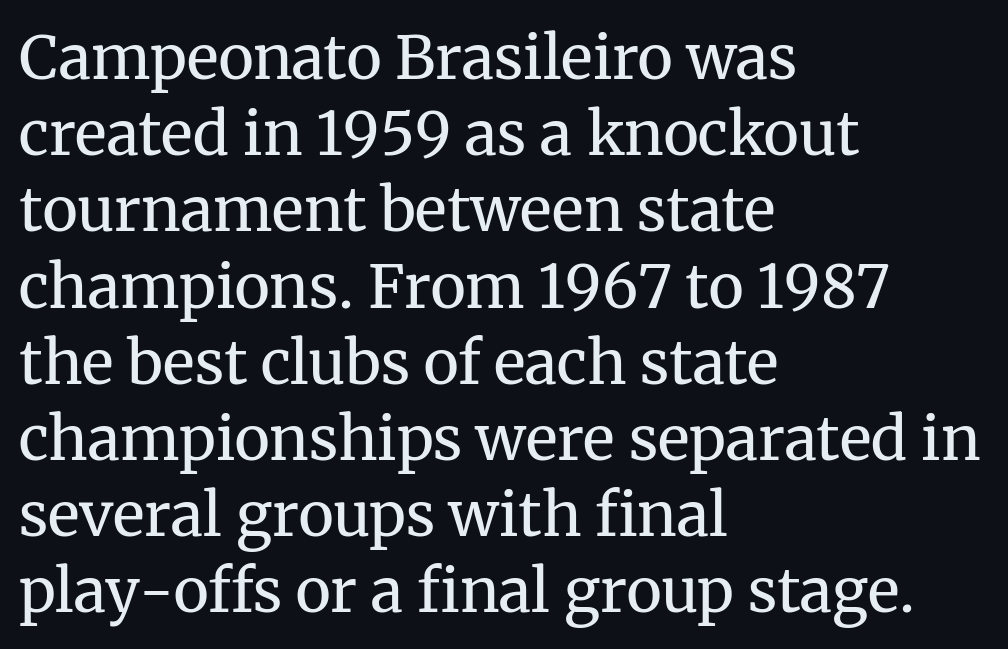
The image shows 60 px regular-weight serif type, upright; set left-aligned, normal line spacing (1.27x), normal letter spacing, not underlined; medium stroke contrast and a medium x-height.
